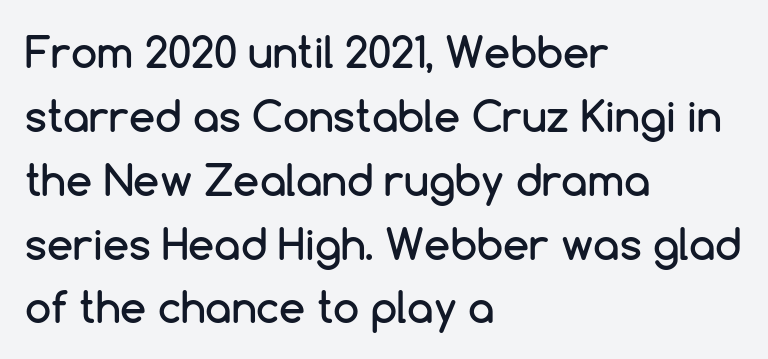
The image shows 42 px sans-serif type, upright; set left-aligned, normal line spacing (1.52x), normal letter spacing, not underlined; low stroke contrast and a medium x-height.
